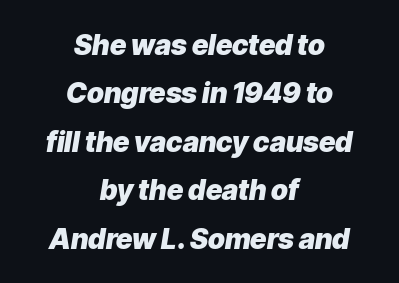
{"italic": "yes", "lean": "right", "slant_degrees": 9, "bold": "yes", "weight": "heavy", "width": "normal", "stroke_contrast": "low", "x_height": "medium", "monospaced": "no", "underline": "no", "align": "center", "line_spacing_ratio": 1.73, "letter_spacing": "normal", "letter_spacing_em": 0.0, "glyph_px": 28}
